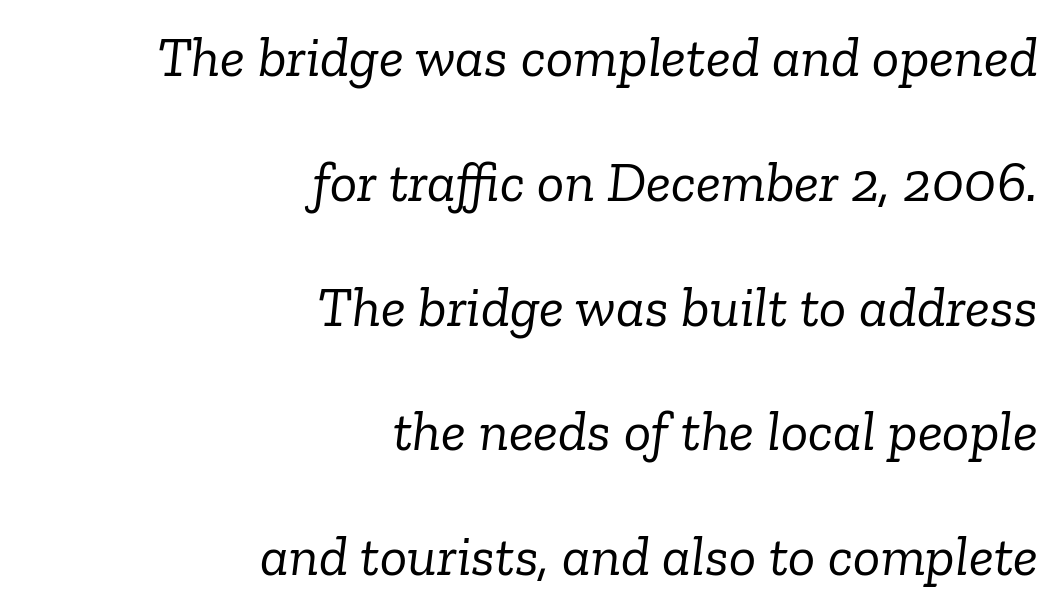
{"serif": "yes", "italic": "yes", "lean": "right", "slant_degrees": 6, "bold": "no", "weight": "light", "width": "normal", "stroke_contrast": "low", "x_height": "medium", "monospaced": "no", "underline": "no", "align": "right", "line_spacing": "loose", "line_spacing_ratio": 2.19, "letter_spacing": "normal", "letter_spacing_em": 0.0, "glyph_px": 57}
